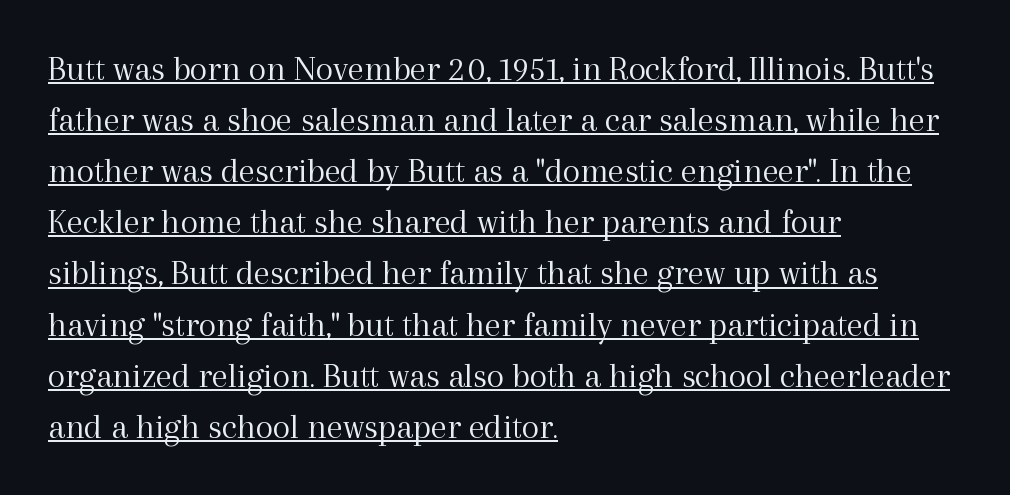
Every character sits straight up, as roman type does. Stems and bowls with no extra thickness — not bold. Compared with a centered layout, this one pins lines to the left instead. Interline gaps are of average width in this sample.
